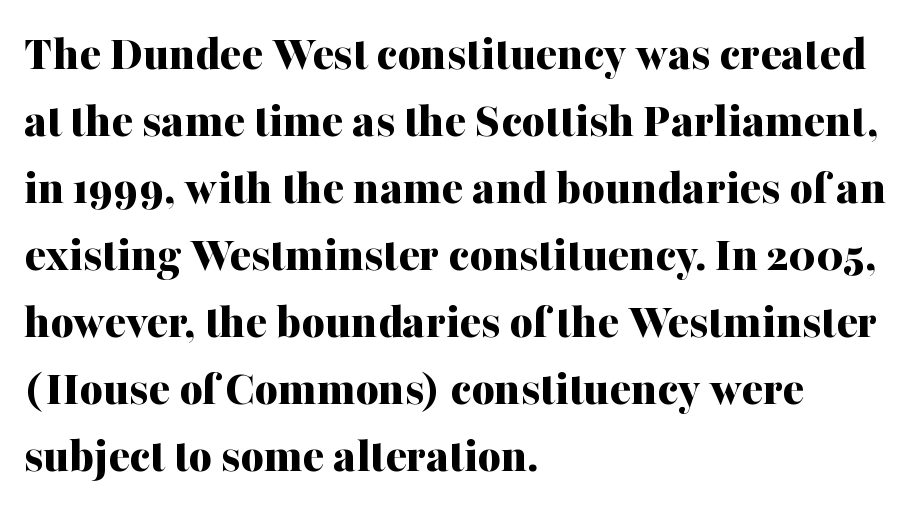
What kind of face is this? One with serifs. There is no visible air inserted between adjacent glyphs. Horizontal bands of white between lines are of average thickness. Posture: vertical.
